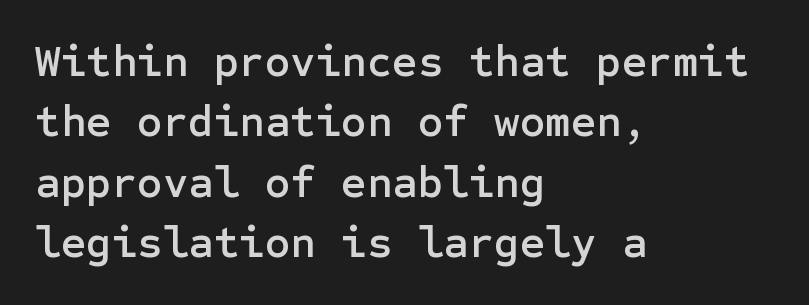
{"serif": "no", "italic": "no", "width": "normal", "stroke_contrast": "low", "x_height": "medium", "underline": "no", "align": "left", "line_spacing": "normal", "line_spacing_ratio": 1.37, "letter_spacing": "normal", "letter_spacing_em": 0.0, "glyph_px": 44}
